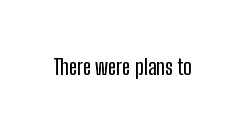
{"italic": "no", "underline": "no", "letter_spacing": "normal", "letter_spacing_em": 0.0, "glyph_px": 22}
